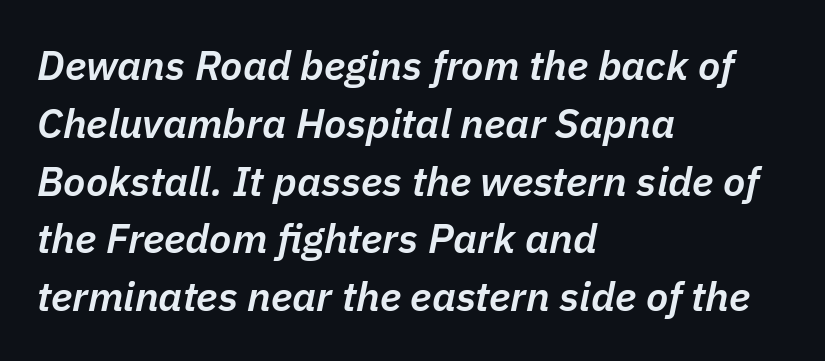
The image shows 41 px semibold type, italic (leaning right); set left-aligned, normal line spacing (1.41x), normal letter spacing, not underlined; low stroke contrast and a medium x-height.
